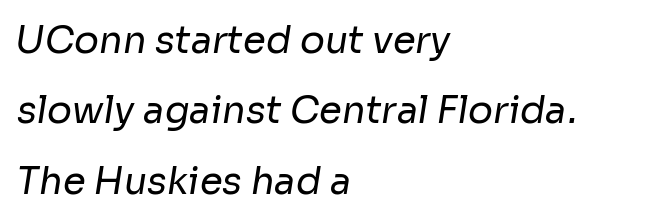
Q: Is the text bold? A: No.
Q: Is the typeface a serif or a sans-serif typeface? A: Sans-serif.
Q: Is the text underlined? A: No.
Q: How is the paragraph aligned? A: Left-aligned.
Q: Is the spacing between letters normal or unusually wide? A: Normal.
Q: Is the spacing between lines tight, normal or loose? A: Loose.
Q: Width (condensed, normal, or wide)? A: Normal.
Q: Stroke contrast? A: Low.
Q: x-height? A: Medium.
Q: Monospaced? A: No.
